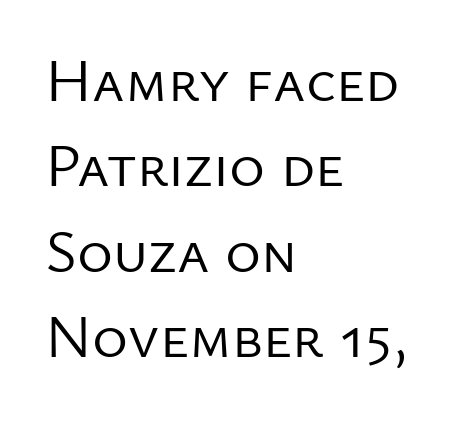
The image shows 61 px regular-weight sans-serif type, upright; set left-aligned, normal line spacing (1.4x), normal letter spacing, not underlined; low stroke contrast and a medium x-height.
